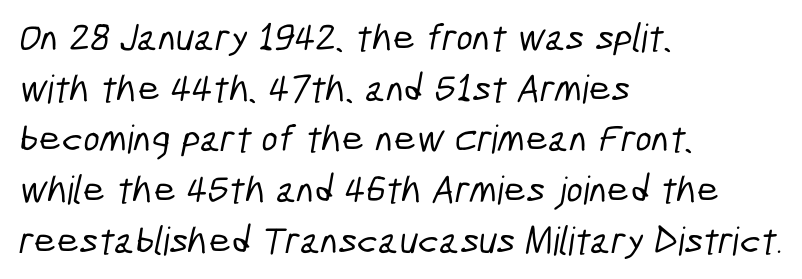
The space between consecutive lines is moderate. Note the varied advance widths — an 'i' is clearly narrower than an 'm'. The paragraph shown leans on its left margin. Serifs: no, the terminals of the letterforms are clean.
